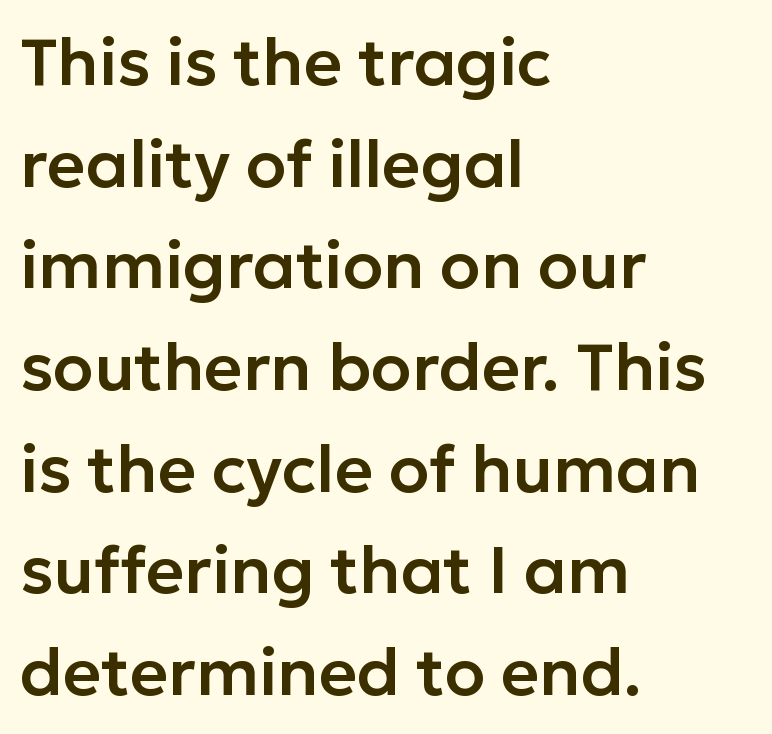
Q: Is the text italic (slanted)? A: No, it is upright.
Q: Is the typeface a serif or a sans-serif typeface? A: Sans-serif.
Q: Is the text underlined? A: No.
Q: How is the paragraph aligned? A: Left-aligned.
Q: Is the spacing between letters normal or unusually wide? A: Normal.
Q: Is the spacing between lines tight, normal or loose? A: Normal.
Q: Width (condensed, normal, or wide)? A: Normal.
Q: Stroke contrast? A: Low.
Q: x-height? A: Medium.
Q: Monospaced? A: No.
